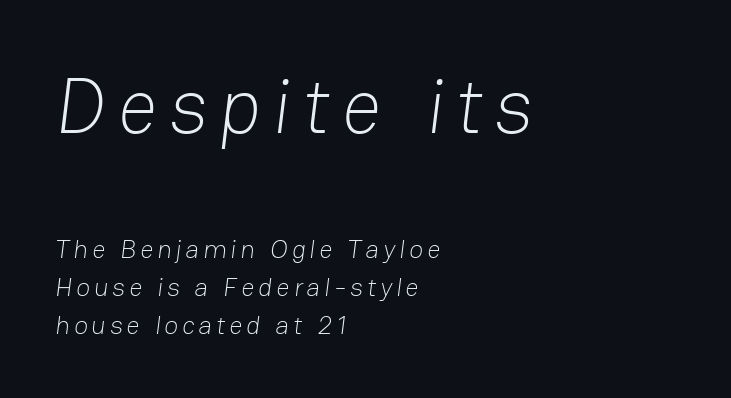
{"serif": "no", "bold": "no", "weight": "light", "width": "normal", "stroke_contrast": "low", "x_height": "medium", "monospaced": "no", "underline": "no", "align": "left", "line_spacing": "normal", "line_spacing_ratio": 1.47, "larger_block": "first", "size_ratio": 3.0, "glyph_px": 78}
